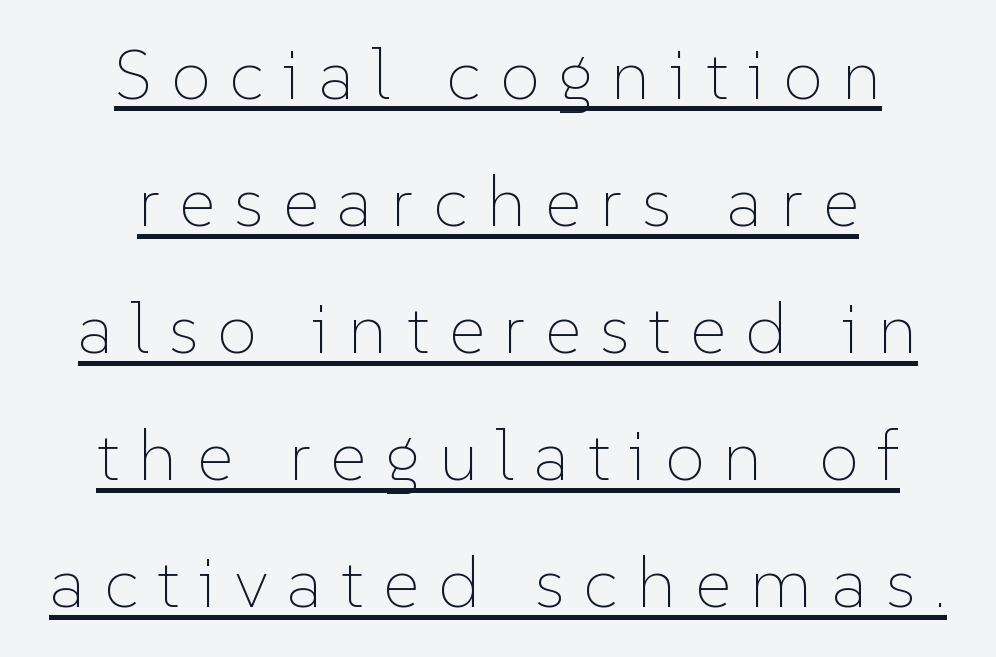
Q: Is the text bold? A: No.
Q: Is the text italic (slanted)? A: No, it is upright.
Q: Is the text underlined? A: Yes.
Q: How is the paragraph aligned? A: Centered.
Q: Is the spacing between letters normal or unusually wide? A: Unusually wide.
Q: Width (condensed, normal, or wide)? A: Normal.
Q: Stroke contrast? A: Low.
Q: x-height? A: Medium.
Q: Monospaced? A: No.
